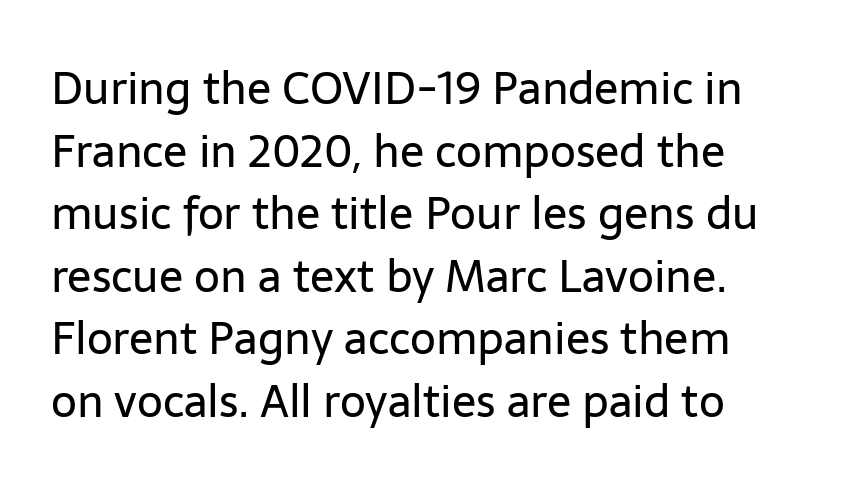
Q: Is the text bold? A: No.
Q: Is the text italic (slanted)? A: No, it is upright.
Q: Is the typeface a serif or a sans-serif typeface? A: Sans-serif.
Q: Is the text underlined? A: No.
Q: Is the spacing between letters normal or unusually wide? A: Normal.
Q: Is the spacing between lines tight, normal or loose? A: Normal.
Q: Width (condensed, normal, or wide)? A: Normal.
Q: Stroke contrast? A: Low.
Q: x-height? A: Medium.
Q: Monospaced? A: No.
